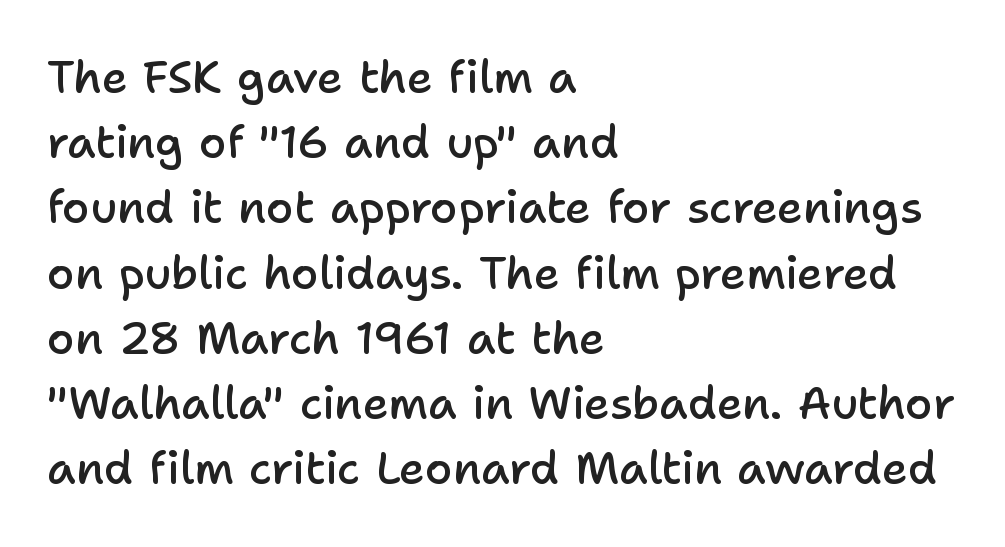
What's the leading like? Ordinary, nothing unusual. Look at the bottom of the vertical strokes: they stop flat, with no serifs. Semibold letterforms, between regular and bold. Rendered with straight, roman letterforms.
